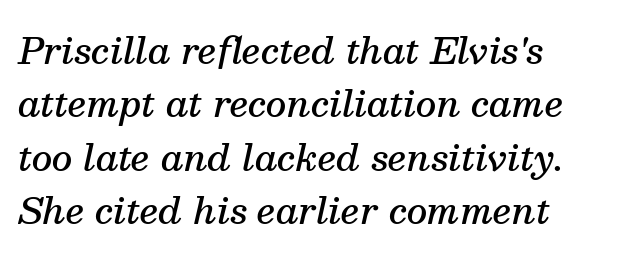
The face used here is a semibold: visibly heavier than regular, lighter than bold. The text carries the slant typical of an italic or oblique font. This sample uses a serif face. Only glyphs here, with clear space below each row. The line-height multiplier appears to be the usual default.
